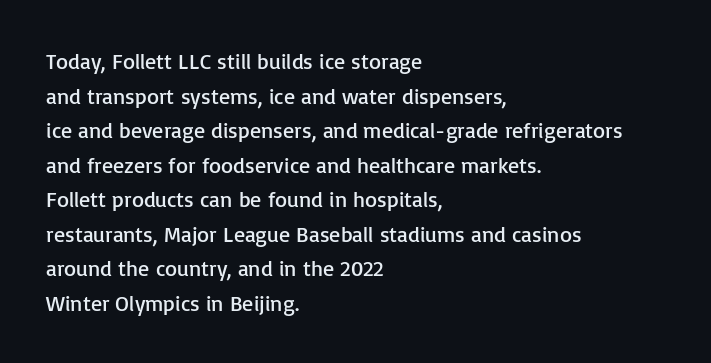
{"italic": "no", "bold": "no", "underline": "no", "align": "left", "line_spacing": "normal", "line_spacing_ratio": 1.57, "letter_spacing": "normal", "letter_spacing_em": 0.0, "glyph_px": 22}
